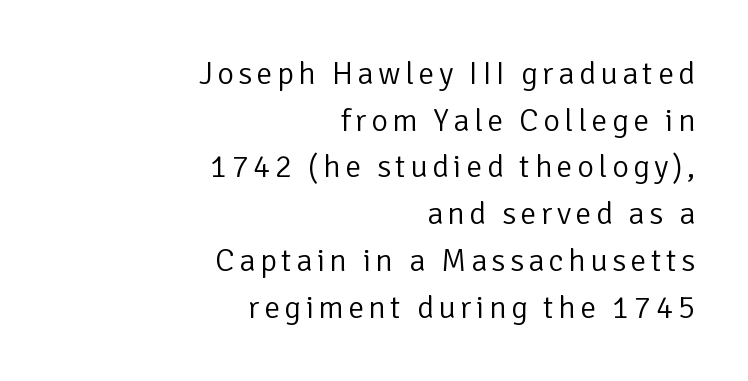
{"serif": "no", "italic": "no", "bold": "no", "weight": "light", "width": "normal", "stroke_contrast": "low", "x_height": "medium", "monospaced": "no", "underline": "no", "align": "right", "line_spacing": "normal", "line_spacing_ratio": 1.46, "glyph_px": 32}
